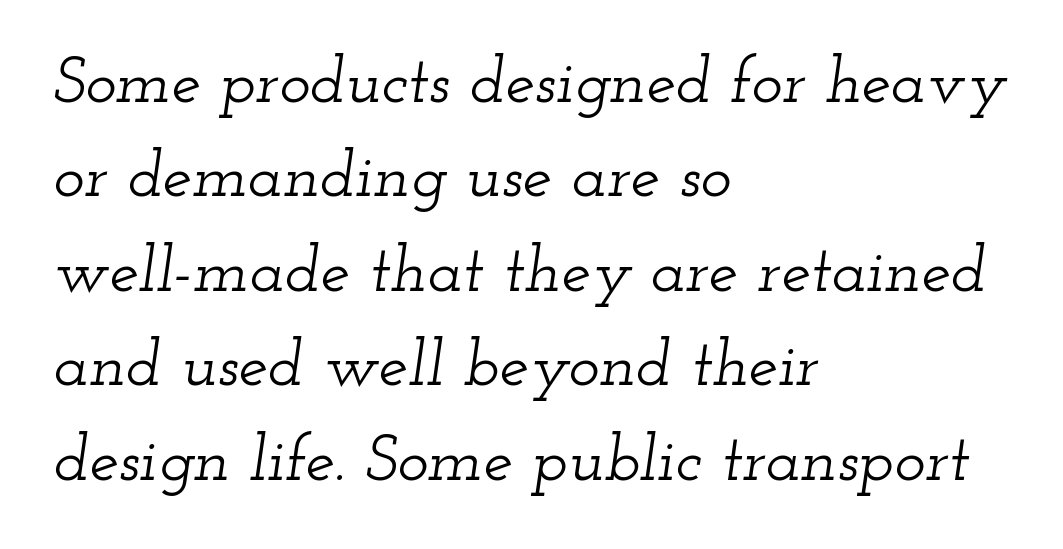
The gaps between neighbouring characters are ordinary and unremarkable. This sample uses an oblique cut, with every glyph tilted off the vertical. You can tell from the footed stems that serif type was used. The block of text has a typical density, with ordinary space between rows. All the whitespace from short lines collects on the right.
